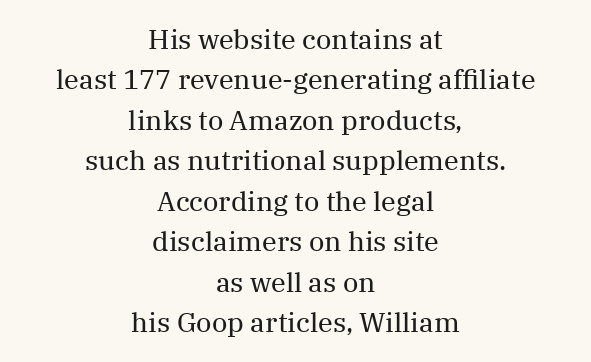
Q: Is the text bold? A: No.
Q: Is the text italic (slanted)? A: No, it is upright.
Q: Is the text underlined? A: No.
Q: How is the paragraph aligned? A: Centered.
Q: Is the spacing between letters normal or unusually wide? A: Normal.
Q: Is the spacing between lines tight, normal or loose? A: Normal.
